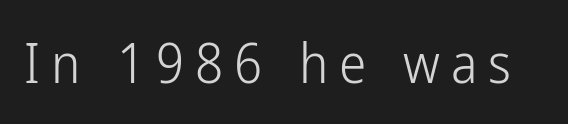
The image shows 55 px light, condensed sans-serif type, upright; set unusually wide letter spacing (+0.2 em), not underlined; low stroke contrast and a medium x-height.
